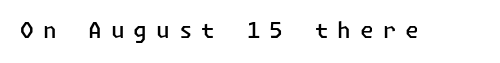
Every letter is mildly thick-stroked: semibold rather than bold. Check the space under the baseline: it is left empty. These lines have a slow, spaced-out rhythm from letter to letter. No italicization has been applied; the sample stays upright.
